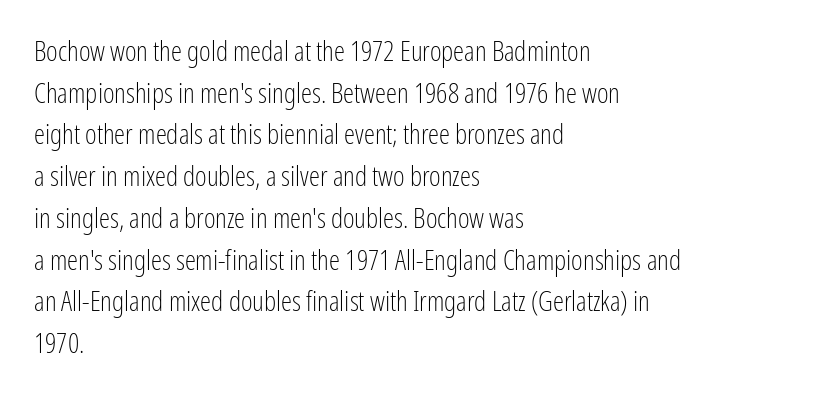
The image shows 28 px light, condensed sans-serif type, upright; set left-aligned, normal line spacing (1.49x), normal letter spacing, not underlined; low stroke contrast and a medium x-height.
